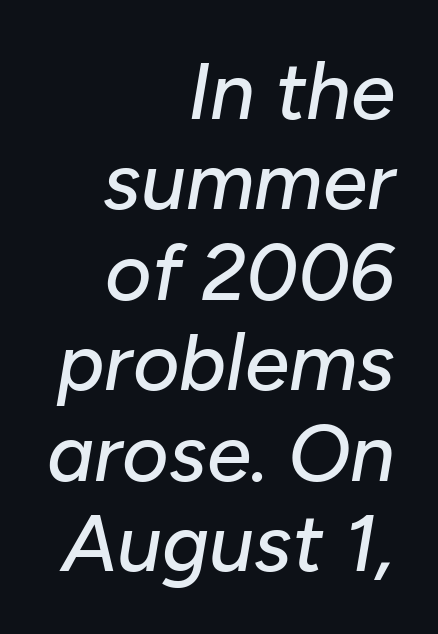
The image shows 80 px text type, italic (leaning right); set right-aligned, tight line spacing (1.13x), normal letter spacing, not underlined; low stroke contrast and a medium x-height.
